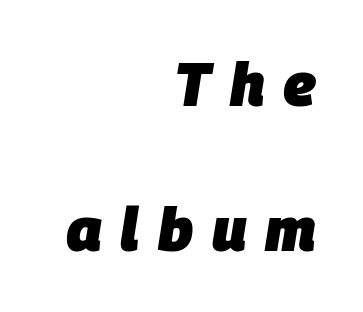
The image shows 60 px heavy type, italic (leaning right); set right-aligned, loose line spacing (2.41x), unusually wide letter spacing (+0.31 em), not underlined; low stroke contrast and a large x-height.
